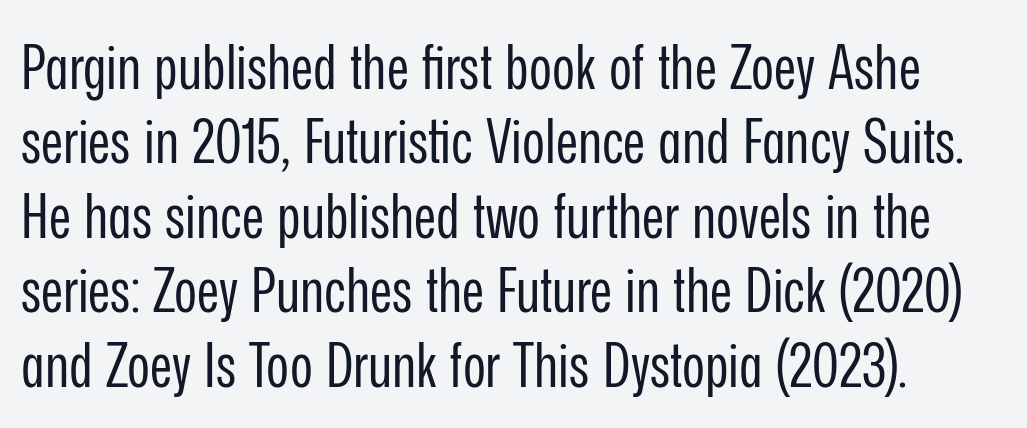
The passage is arranged the way most books set body copy — flush left. A roman cut, with each character standing at attention. Character widths vary here, with narrow letters taking less room than wide ones. Nothing heavy about these letters — not bold at all.
